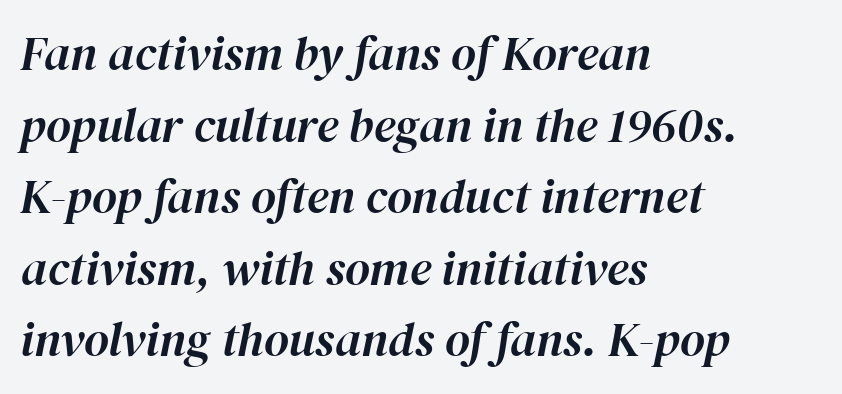
Designer's note — italics engaged. Spacing verdict: proportional, widths tailored to each character. A bare baseline throughout the passage. Compared with typical paragraphs, the rows here are spaced about the same.
